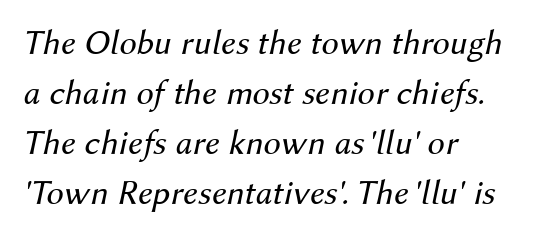
{"italic": "yes", "lean": "right", "slant_degrees": 12, "bold": "no", "weight": "regular", "width": "normal", "stroke_contrast": "medium", "x_height": "medium", "monospaced": "no", "underline": "no", "align": "left", "line_spacing": "normal", "line_spacing_ratio": 1.43, "letter_spacing": "normal", "letter_spacing_em": 0.0, "glyph_px": 35}
